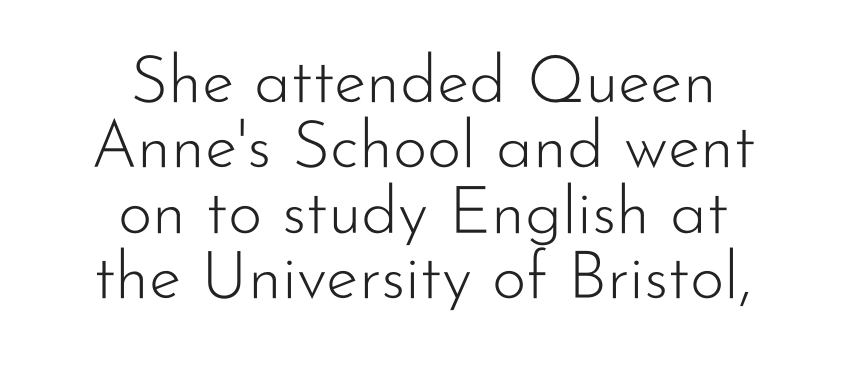
The rendering shows plain stroke endings on the letterforms — a sans-serif design. The strokes carry an ordinary text weight at most. Notice how the stems are strictly vertical — no italics here. These lines keep a tight, regular rhythm from letter to letter.
